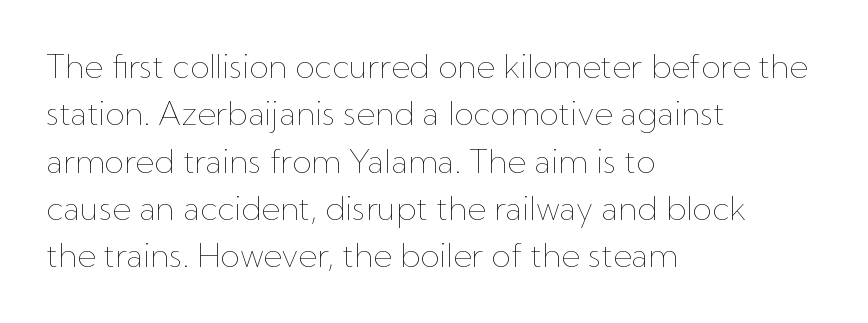
Q: Is the text bold? A: No.
Q: Is the text italic (slanted)? A: No, it is upright.
Q: Is the text underlined? A: No.
Q: How is the paragraph aligned? A: Left-aligned.
Q: Is the spacing between letters normal or unusually wide? A: Normal.
Q: Is the spacing between lines tight, normal or loose? A: Normal.
Q: Width (condensed, normal, or wide)? A: Normal.
Q: Stroke contrast? A: Low.
Q: x-height? A: Medium.
Q: Monospaced? A: No.
